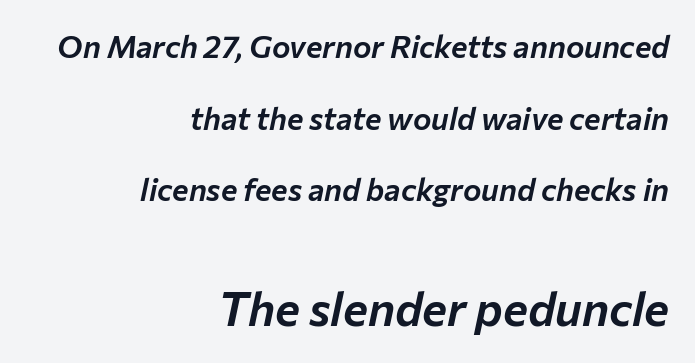
Vertical spacing — loose. The face used here is proportionally spaced, like ordinary book or web type. Posture: slanted. Look at the tracking — it's just the regular setting, nothing added. The face used here appears at its bigger size in the lower chunk.
